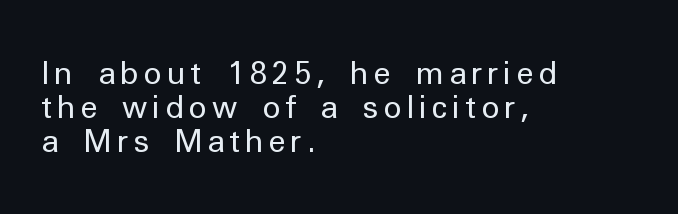
{"serif": "no", "italic": "no", "bold": "no", "weight": "regular", "width": "normal", "stroke_contrast": "low", "x_height": "medium", "monospaced": "no", "underline": "no", "align": "left", "line_spacing": "tight", "line_spacing_ratio": 1.09, "glyph_px": 31}
